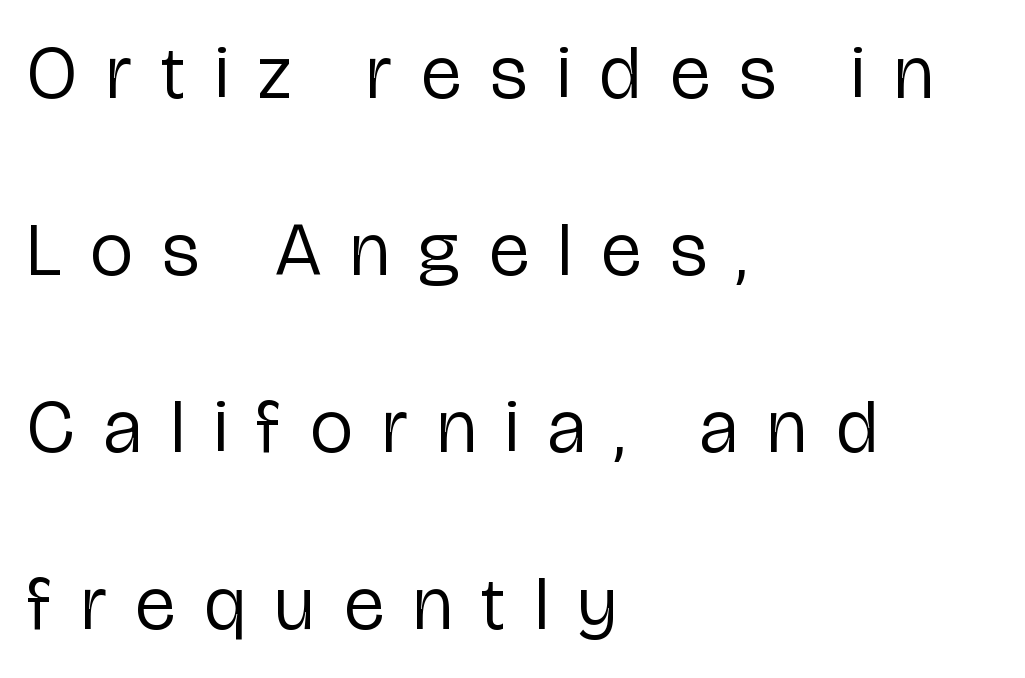
Q: Is the text bold? A: No.
Q: Is the text italic (slanted)? A: No, it is upright.
Q: Is the typeface a serif or a sans-serif typeface? A: Sans-serif.
Q: Is the text underlined? A: No.
Q: How is the paragraph aligned? A: Left-aligned.
Q: Is the spacing between letters normal or unusually wide? A: Unusually wide.
Q: Is the spacing between lines tight, normal or loose? A: Loose.
Q: Width (condensed, normal, or wide)? A: Condensed.
Q: Stroke contrast? A: Low.
Q: x-height? A: Medium.
Q: Monospaced? A: No.
